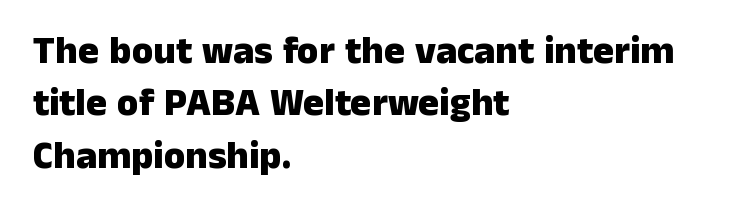
You could not count columns in this text — the font is proportionally spaced. I'd call this a sans setting — the letters go barefoot. This rendering features lettering with no underline. Compared with typical paragraphs, the rows here are spaced about the same. In terms of weight, the rendering is a true, heavy bold. The letters stand straight up with perfectly vertical stems.
